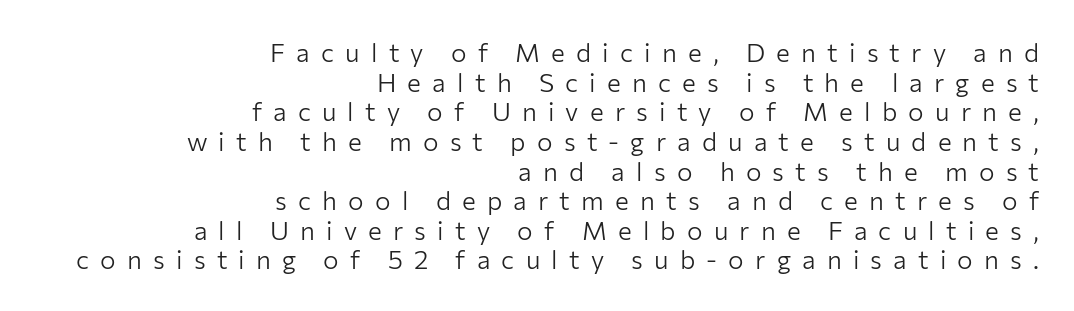
The image shows 26 px text type, upright; set right-aligned, tight line spacing (1.14x), unusually wide letter spacing (+0.43 em), not underlined.
